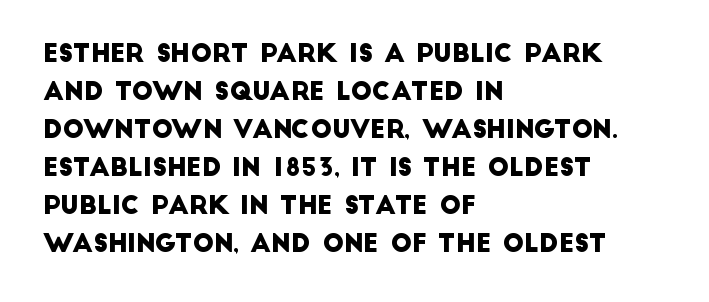
Q: Is the text underlined? A: No.
Q: How is the paragraph aligned? A: Left-aligned.
Q: Is the spacing between letters normal or unusually wide? A: Normal.
Q: Is the spacing between lines tight, normal or loose? A: Normal.
